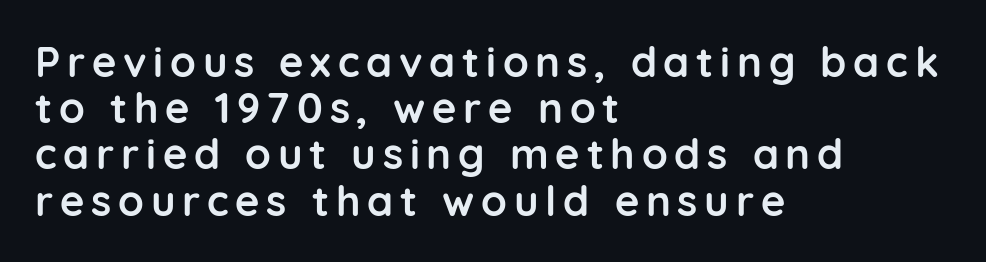
Baseline-to-baseline distance is barely more than the letter height. Horizontal alignment here is leftward, the default for most running prose. Underlining? Definitely not there. The letters stand upright; this is a roman face. The face used here is proportionally spaced, like ordinary book or web type.
